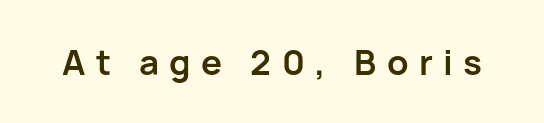
Each glyph is drawn with heavy, bold strokes. Each letter keeps its own natural width here, so spacing adapts to shape. The baseline area is clear. Style check: upright. The horizontal fit of the characters is loose and conspicuously gappy. Grotesque or geometric, the face here clearly has no serifs.
